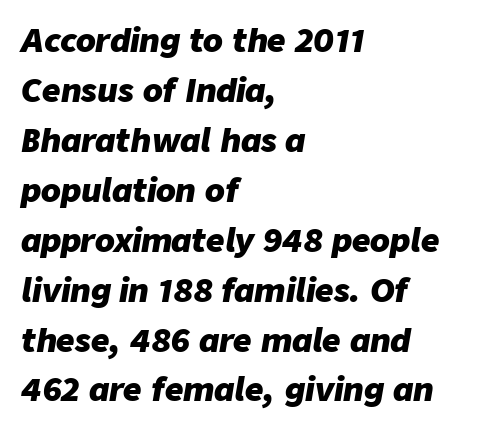
Q: Is the text bold? A: Yes.
Q: Is the text italic (slanted)? A: Yes, it leans right by about 9 degrees.
Q: Is the text underlined? A: No.
Q: How is the paragraph aligned? A: Left-aligned.
Q: Is the spacing between letters normal or unusually wide? A: Normal.
Q: Is the spacing between lines tight, normal or loose? A: Normal.
Q: Width (condensed, normal, or wide)? A: Normal.
Q: Stroke contrast? A: Low.
Q: x-height? A: Medium.
Q: Monospaced? A: No.
